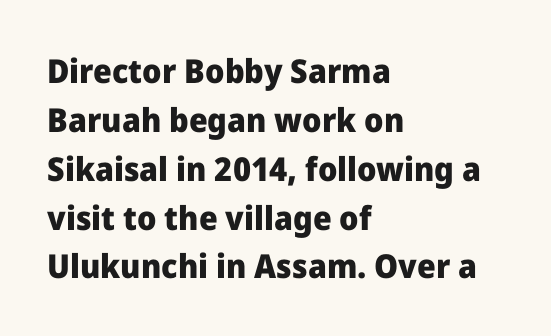
Note the varied advance widths — an 'i' is clearly narrower than an 'm'. Characters follow at the spacing the type designer built in. The vertical gap from one line to the next is medium. Does the type have serifs? No, each stem ends abruptly.
